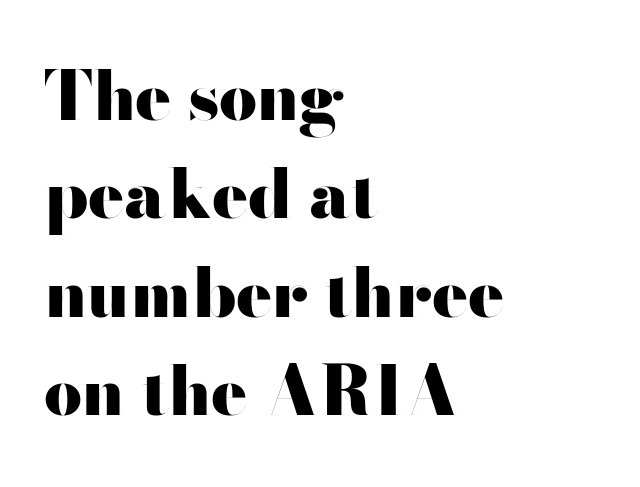
The image shows 67 px heavy, wide type, upright; set left-aligned, normal line spacing (1.47x), normal letter spacing, not underlined; high stroke contrast and a small x-height.
